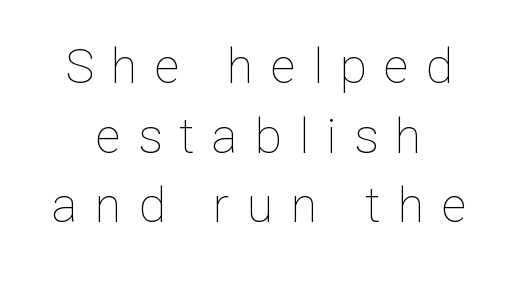
Q: Is the text bold? A: No.
Q: Is the text italic (slanted)? A: No, it is upright.
Q: Is the text underlined? A: No.
Q: How is the paragraph aligned? A: Centered.
Q: Is the spacing between letters normal or unusually wide? A: Unusually wide.
Q: Is the spacing between lines tight, normal or loose? A: Normal.
Q: Width (condensed, normal, or wide)? A: Normal.
Q: Stroke contrast? A: Low.
Q: x-height? A: Medium.
Q: Monospaced? A: No.
